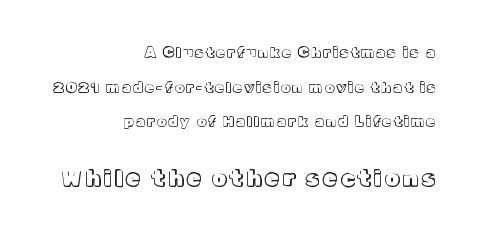
{"italic": "no", "underline": "no", "align": "right", "line_spacing": "loose", "line_spacing_ratio": 2.48, "larger_block": "second", "size_ratio": 1.57, "glyph_px": 22}
